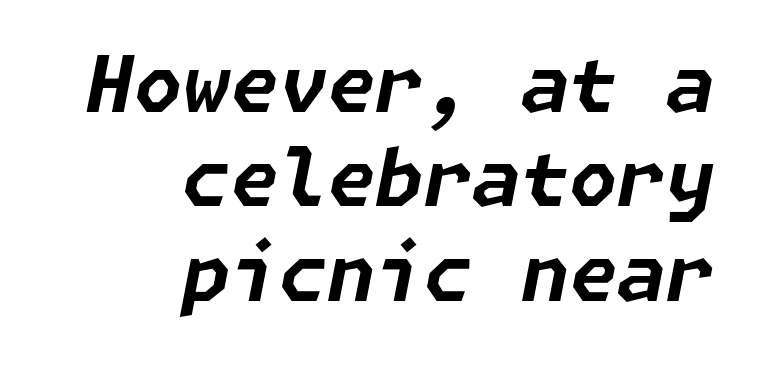
Spacing between characters is what you'd get straight out of the box. The face used here has the dense, thick strokes of a bold. Teacher's note: observe the even right margin — that is flush-right alignment. Italic: yes, the glyphs are oblique. The strip under each line holds only bare page.
